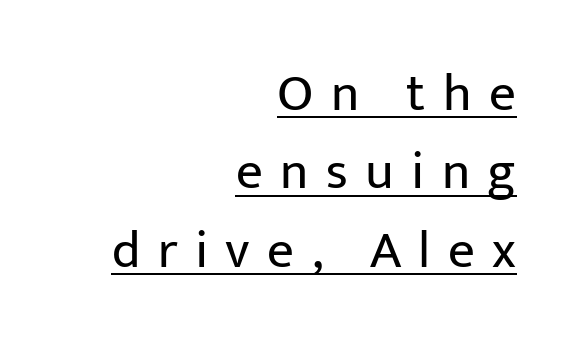
{"serif": "no", "italic": "no", "bold": "no", "weight": "regular", "width": "normal", "stroke_contrast": "low", "x_height": "medium", "monospaced": "no", "underline": "yes", "align": "right", "line_spacing": "normal", "line_spacing_ratio": 1.48, "letter_spacing": "wide", "letter_spacing_em": 0.33, "glyph_px": 53}
